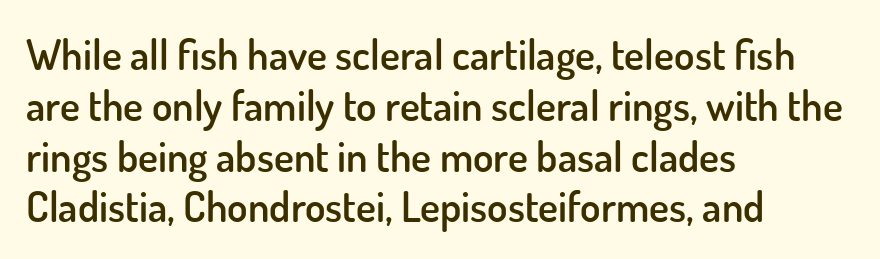
These lines are rendered in a variable-pitch font. Does the type have serifs? No, each stem ends abruptly. The strokes are fattened partway — semibold, not bold. It's the straight-up-and-down kind of type. Has an underline been added? It has not.
